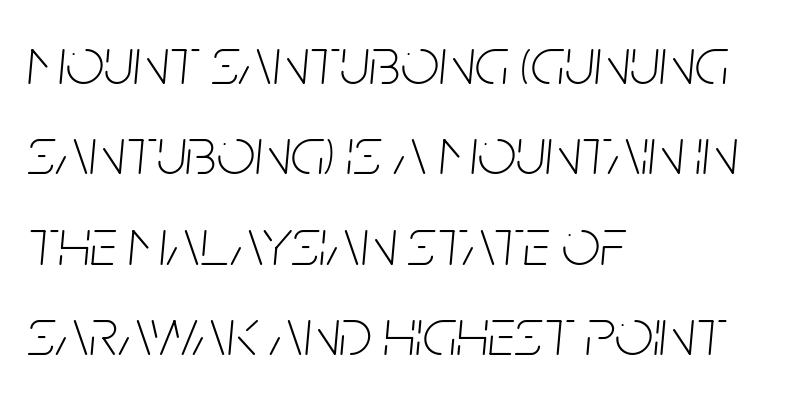
{"italic": "yes", "lean": "right", "slant_degrees": 5, "bold": "no", "weight": "thin", "width": "condensed", "stroke_contrast": "low", "x_height": "large", "monospaced": "no", "underline": "no", "align": "left", "line_spacing": "normal", "line_spacing_ratio": 1.33, "letter_spacing": "normal", "letter_spacing_em": 0.0, "glyph_px": 68}
